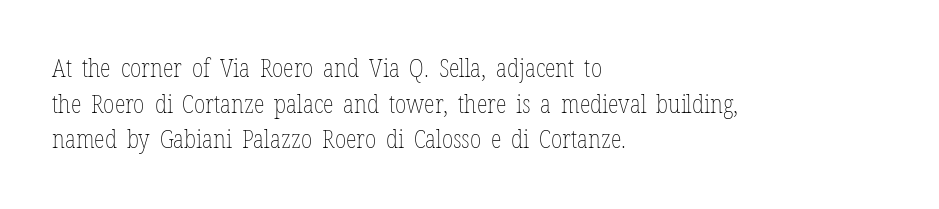
Q: Is the text bold? A: No.
Q: Is the text italic (slanted)? A: No, it is upright.
Q: Is the text underlined? A: No.
Q: How is the paragraph aligned? A: Left-aligned.
Q: Is the spacing between letters normal or unusually wide? A: Normal.
Q: Is the spacing between lines tight, normal or loose? A: Normal.
